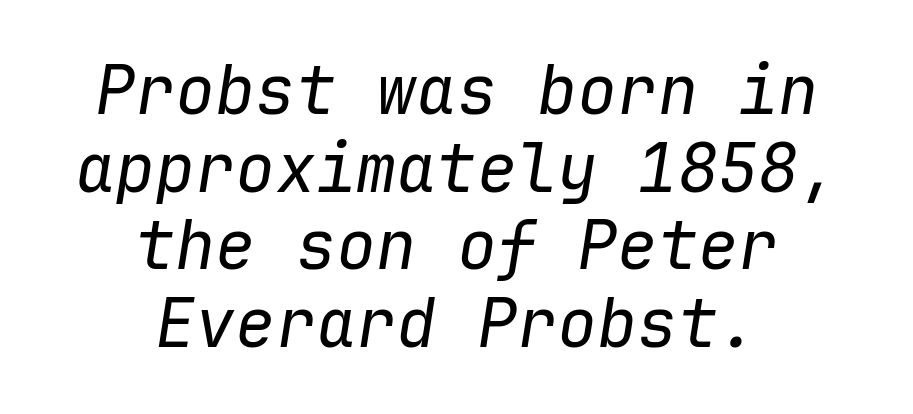
{"italic": "yes", "lean": "right", "slant_degrees": 9, "bold": "no", "weight": "regular", "width": "normal", "stroke_contrast": "low", "x_height": "medium", "monospaced": "yes", "underline": "no", "align": "center", "line_spacing_ratio": 1.16, "letter_spacing": "normal", "letter_spacing_em": 0.0, "glyph_px": 67}
